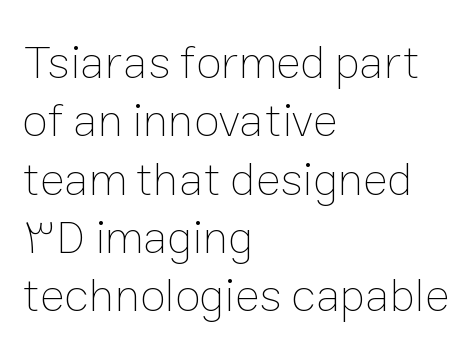
Q: Is the text bold? A: No.
Q: Is the text italic (slanted)? A: No, it is upright.
Q: Is the text underlined? A: No.
Q: How is the paragraph aligned? A: Left-aligned.
Q: Is the spacing between letters normal or unusually wide? A: Normal.
Q: Width (condensed, normal, or wide)? A: Normal.
Q: Stroke contrast? A: Low.
Q: x-height? A: Medium.
Q: Monospaced? A: No.
